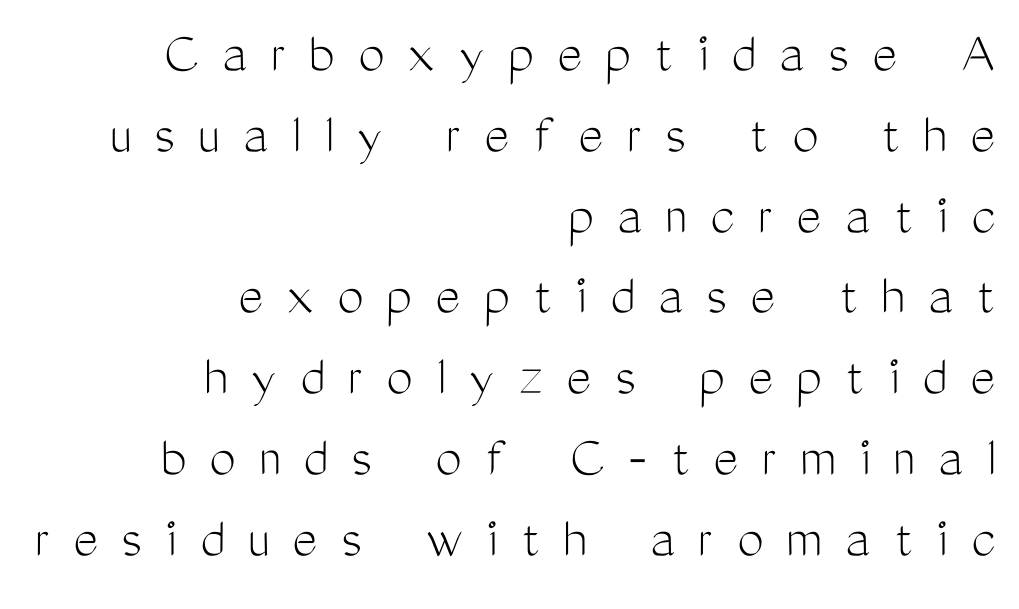
{"serif": "no", "italic": "no", "bold": "no", "weight": "light", "width": "condensed", "stroke_contrast": "medium", "x_height": "medium", "monospaced": "no", "underline": "no", "align": "right", "line_spacing": "normal", "line_spacing_ratio": 1.37, "letter_spacing": "wide", "letter_spacing_em": 0.4, "glyph_px": 59}
